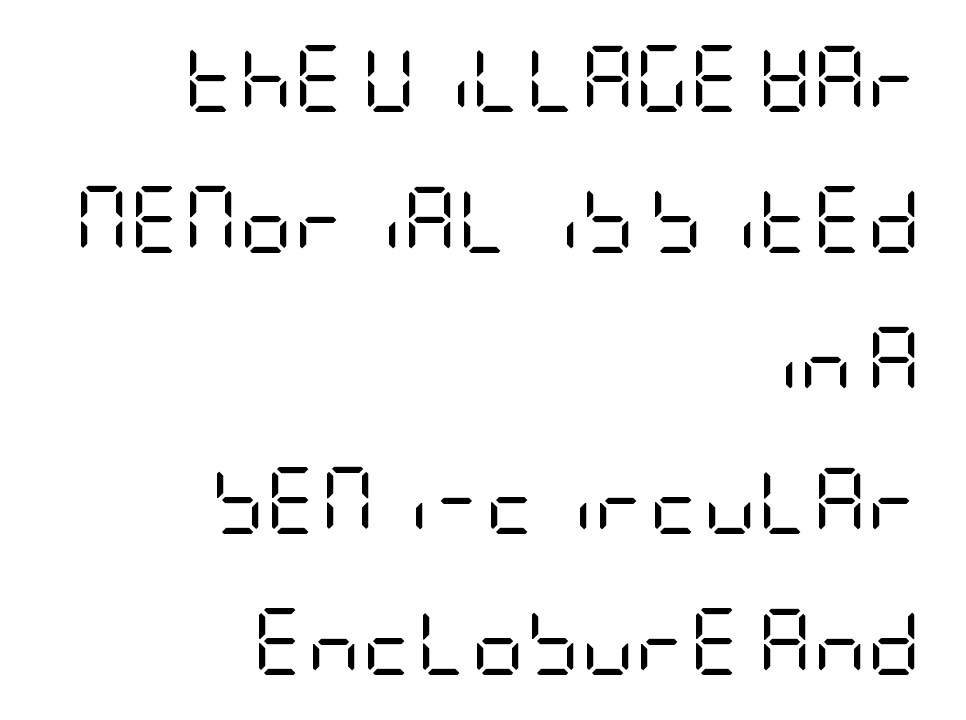
Letter spacing: default. Is the stroke heavy? The answer is a plain regular-or-lighter. These lines are composed in type without serifs. Rows of type keep a wide berth in the vertical direction.
